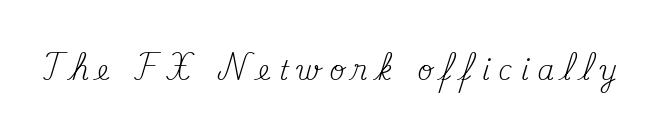
Q: Is the text bold? A: No.
Q: Is the text italic (slanted)? A: Yes.
Q: Is the text underlined? A: No.
Q: Is the spacing between letters normal or unusually wide? A: Unusually wide.
